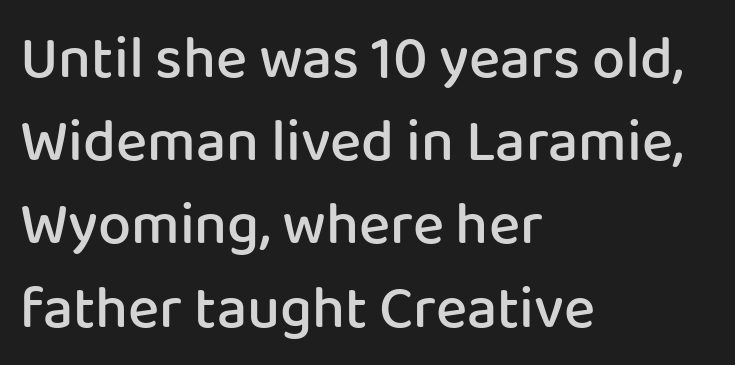
Q: Is the text bold? A: Semi-bold.
Q: Is the text italic (slanted)? A: No, it is upright.
Q: Is the typeface a serif or a sans-serif typeface? A: Sans-serif.
Q: Is the text underlined? A: No.
Q: How is the paragraph aligned? A: Left-aligned.
Q: Is the spacing between letters normal or unusually wide? A: Normal.
Q: Is the spacing between lines tight, normal or loose? A: Normal.
Q: Width (condensed, normal, or wide)? A: Normal.
Q: Stroke contrast? A: Low.
Q: x-height? A: Medium.
Q: Monospaced? A: No.
